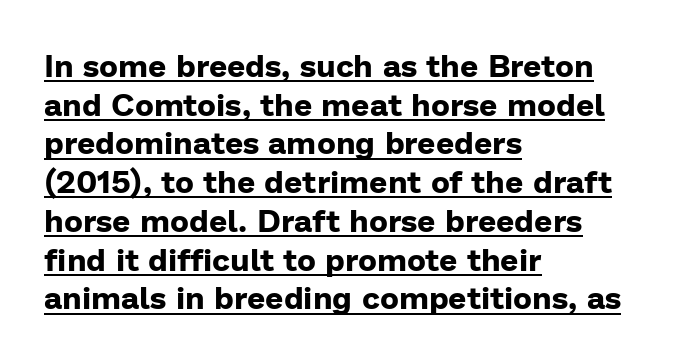
Q: Is the text bold? A: Yes.
Q: Is the text italic (slanted)? A: No, it is upright.
Q: Is the typeface a serif or a sans-serif typeface? A: Sans-serif.
Q: Is the text underlined? A: Yes.
Q: How is the paragraph aligned? A: Left-aligned.
Q: Is the spacing between letters normal or unusually wide? A: Normal.
Q: Width (condensed, normal, or wide)? A: Normal.
Q: Stroke contrast? A: Low.
Q: x-height? A: Medium.
Q: Monospaced? A: No.
